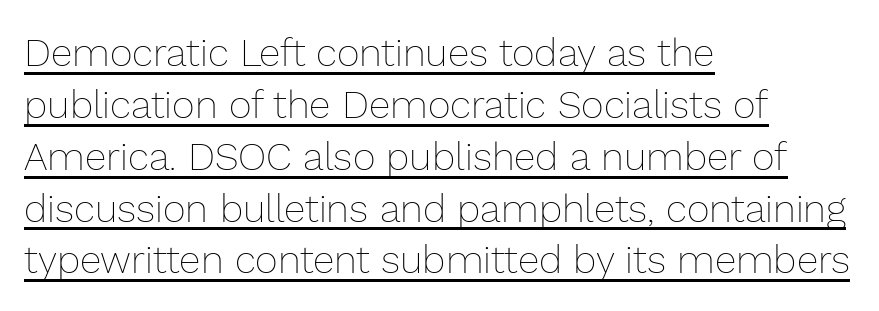
Q: Is the text bold? A: No.
Q: Is the text italic (slanted)? A: No, it is upright.
Q: Is the text underlined? A: Yes.
Q: How is the paragraph aligned? A: Left-aligned.
Q: Is the spacing between letters normal or unusually wide? A: Normal.
Q: Is the spacing between lines tight, normal or loose? A: Normal.
Q: Width (condensed, normal, or wide)? A: Normal.
Q: Stroke contrast? A: Low.
Q: x-height? A: Medium.
Q: Monospaced? A: No.
